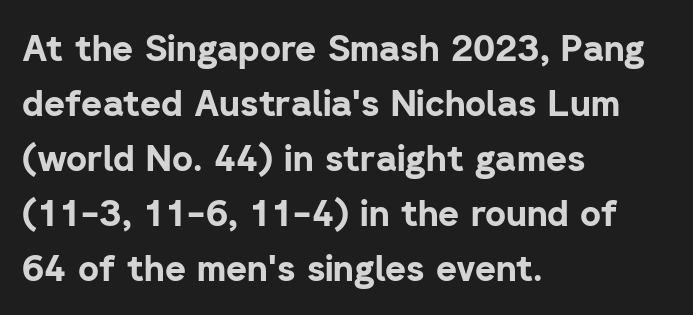
Q: Is the text bold? A: Yes.
Q: Is the text italic (slanted)? A: No, it is upright.
Q: Is the typeface a serif or a sans-serif typeface? A: Sans-serif.
Q: Is the text underlined? A: No.
Q: How is the paragraph aligned? A: Left-aligned.
Q: Is the spacing between letters normal or unusually wide? A: Normal.
Q: Is the spacing between lines tight, normal or loose? A: Normal.
Q: Width (condensed, normal, or wide)? A: Normal.
Q: Stroke contrast? A: Low.
Q: x-height? A: Medium.
Q: Monospaced? A: No.
